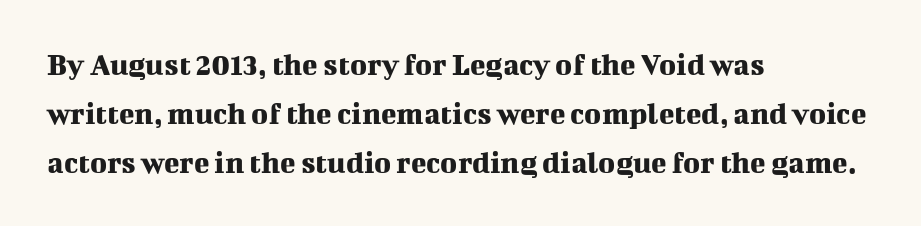
Q: Is the text italic (slanted)? A: No, it is upright.
Q: Is the typeface a serif or a sans-serif typeface? A: Serif.
Q: Is the text underlined? A: No.
Q: How is the paragraph aligned? A: Left-aligned.
Q: Is the spacing between letters normal or unusually wide? A: Normal.
Q: Is the spacing between lines tight, normal or loose? A: Normal.
Q: Width (condensed, normal, or wide)? A: Normal.
Q: Stroke contrast? A: Medium.
Q: x-height? A: Medium.
Q: Monospaced? A: No.
